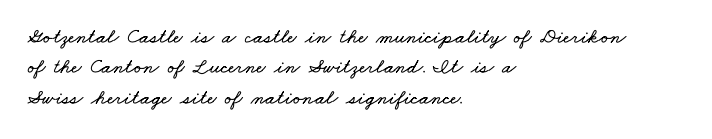
In CSS terms this would be text-align: left. Quick note: interline space is typical. Students, note that the glyphs here touch the page at normal intervals. This rendering features lettering with no underline.
